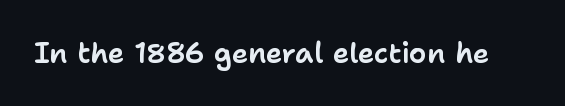
{"serif": "no", "italic": "no", "width": "normal", "stroke_contrast": "low", "x_height": "medium", "monospaced": "no", "underline": "no", "letter_spacing": "normal", "letter_spacing_em": 0.0, "glyph_px": 28}
